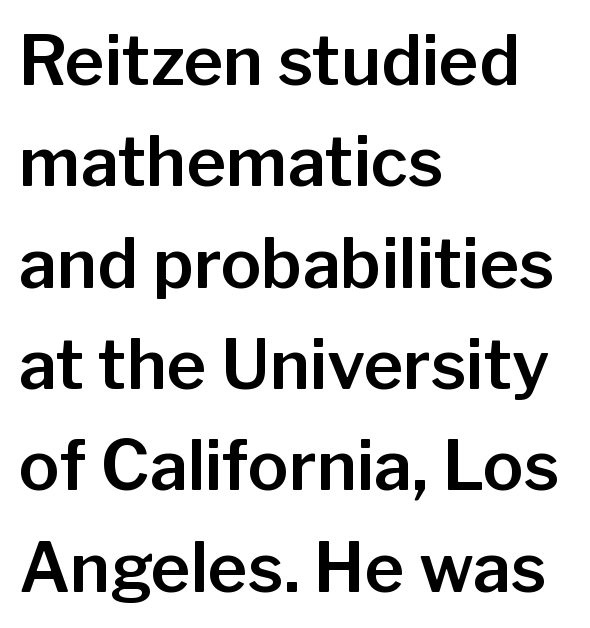
{"serif": "no", "italic": "no", "width": "normal", "stroke_contrast": "low", "x_height": "medium", "monospaced": "no", "underline": "no", "align": "left", "line_spacing": "normal", "line_spacing_ratio": 1.49, "letter_spacing": "normal", "letter_spacing_em": 0.0, "glyph_px": 68}
